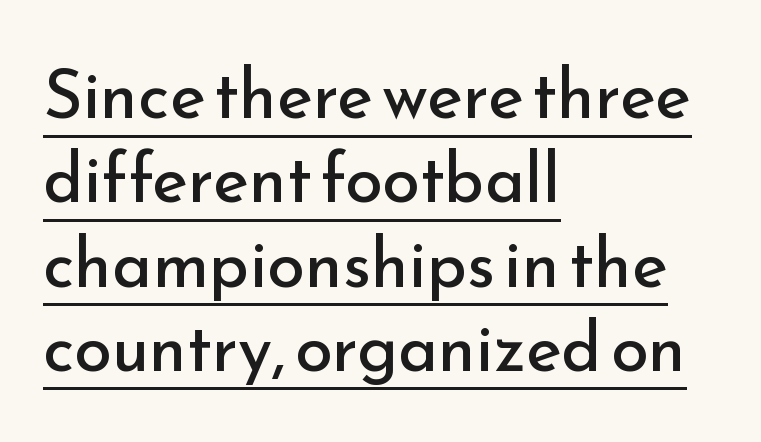
Q: Is the text bold? A: No.
Q: Is the text italic (slanted)? A: No, it is upright.
Q: Is the typeface a serif or a sans-serif typeface? A: Sans-serif.
Q: Is the text underlined? A: Yes.
Q: How is the paragraph aligned? A: Left-aligned.
Q: Is the spacing between letters normal or unusually wide? A: Normal.
Q: Width (condensed, normal, or wide)? A: Normal.
Q: Stroke contrast? A: Low.
Q: x-height? A: Small.
Q: Monospaced? A: No.
